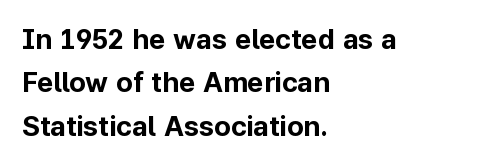
{"serif": "no", "italic": "no", "bold": "yes", "weight": "bold", "width": "normal", "stroke_contrast": "low", "x_height": "medium", "monospaced": "no", "underline": "no", "align": "left", "line_spacing": "normal", "line_spacing_ratio": 1.55, "letter_spacing": "normal", "letter_spacing_em": 0.0, "glyph_px": 28}
